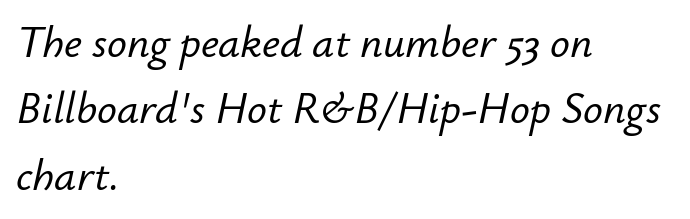
{"italic": "yes", "lean": "right", "slant_degrees": 12, "width": "normal", "stroke_contrast": "low", "x_height": "small", "monospaced": "no", "underline": "no", "align": "left", "line_spacing": "normal", "line_spacing_ratio": 1.51, "letter_spacing": "normal", "letter_spacing_em": 0.0, "glyph_px": 44}
